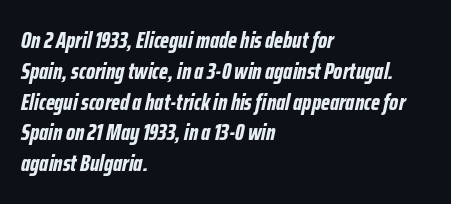
The image shows 23 px bold type, italic (leaning right); set left-aligned, normal line spacing (1.34x), normal letter spacing, not underlined.
